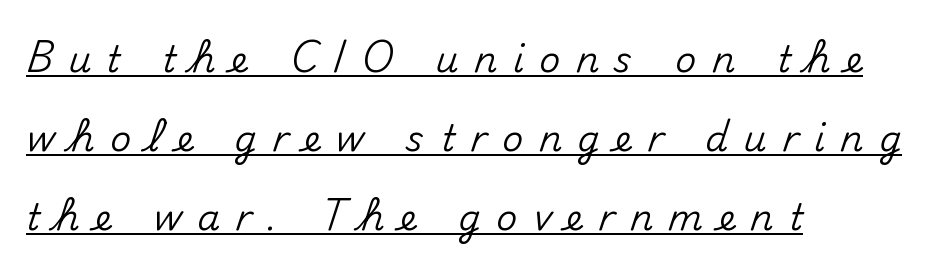
One-word summary of the alignment: left. Look at the bottom of the vertical strokes: they stop flat, with no serifs. Every word sits above its own underline.
